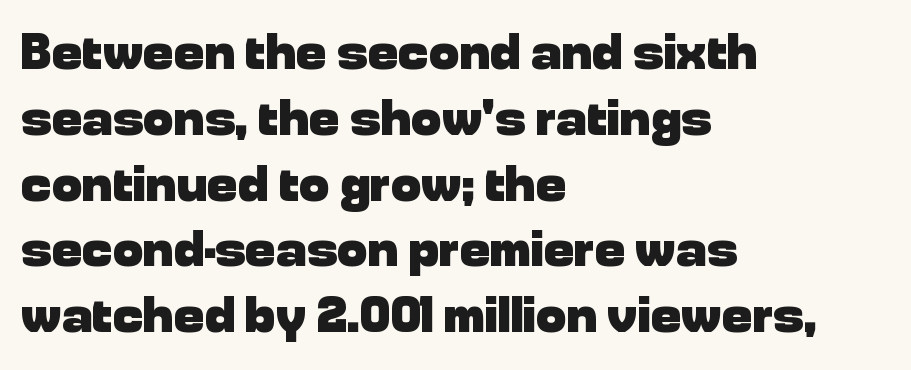
The image shows 51 px heavy sans-serif type, upright; set left-aligned, normal line spacing (1.29x), normal letter spacing, not underlined; low stroke contrast and a medium x-height.
